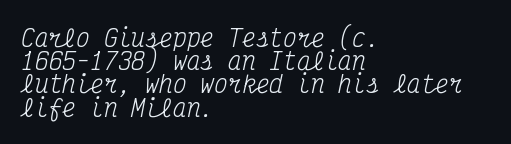
{"italic": "yes", "lean": "right", "slant_degrees": 12, "bold": "no", "underline": "no", "align": "left", "line_spacing": "tight", "line_spacing_ratio": 1.01, "letter_spacing": "normal", "letter_spacing_em": 0.0, "glyph_px": 23}
